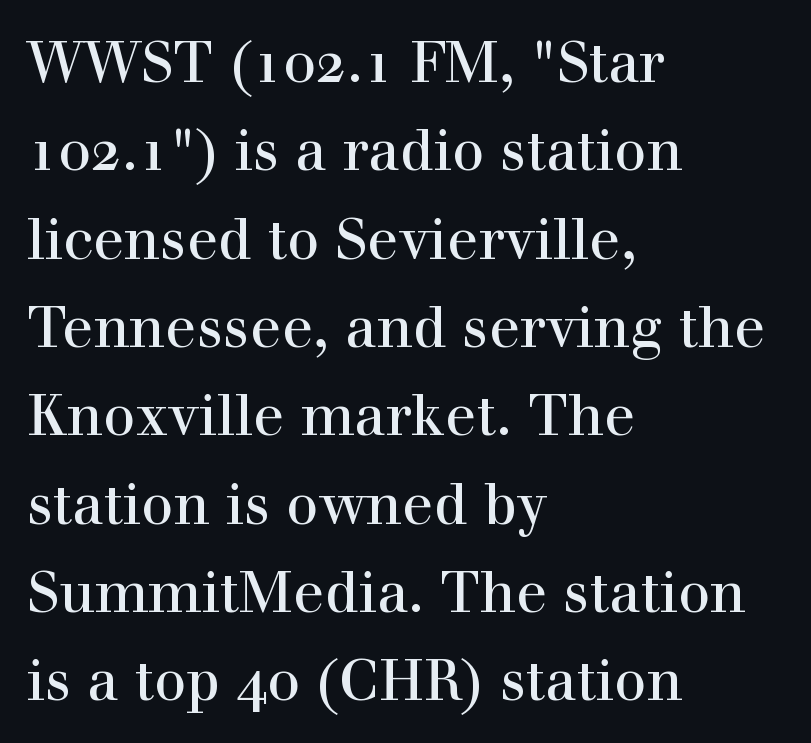
The space between consecutive lines is moderate. How are the letters spaced? Ordinarily, with no added tracking. Unlike italic type, these characters show no tilt at all. The glyphs are unaccompanied by any horizontal stroke below them. These lines stack with their left ends in a neat column.
